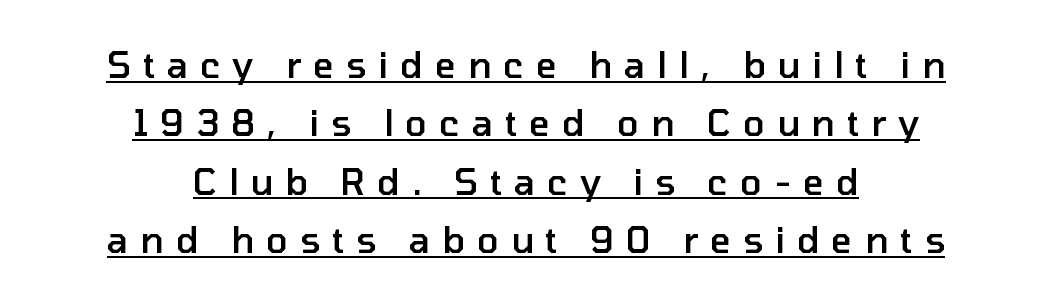
Q: Is the text bold? A: Semi-bold.
Q: Is the text italic (slanted)? A: No, it is upright.
Q: Is the typeface a serif or a sans-serif typeface? A: Sans-serif.
Q: Is the text underlined? A: Yes.
Q: How is the paragraph aligned? A: Centered.
Q: Is the spacing between letters normal or unusually wide? A: Unusually wide.
Q: Is the spacing between lines tight, normal or loose? A: Normal.
Q: Width (condensed, normal, or wide)? A: Normal.
Q: Stroke contrast? A: Low.
Q: x-height? A: Medium.
Q: Monospaced? A: No.
